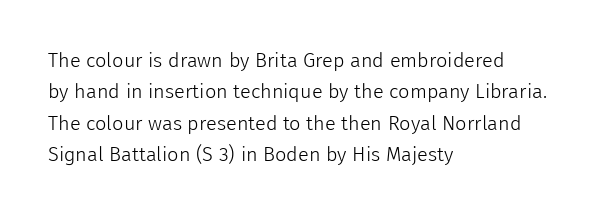
Line spacing here is normal. A typesetter would mark this as roman, not italic. The specimen omits any rule beneath the text block's lines. The rag falls on the right side of this text block. The characters are drawn with everyday or finer stroke widths.
